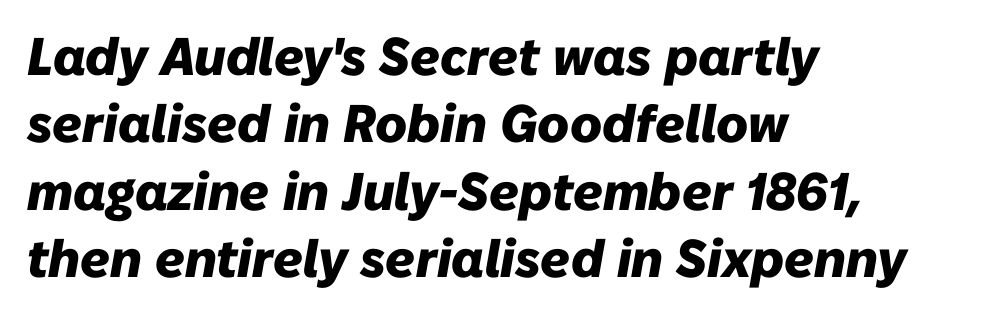
The image shows 53 px heavy type, italic (leaning right); set left-aligned, normal line spacing (1.27x), normal letter spacing, not underlined; low stroke contrast and a medium x-height.
